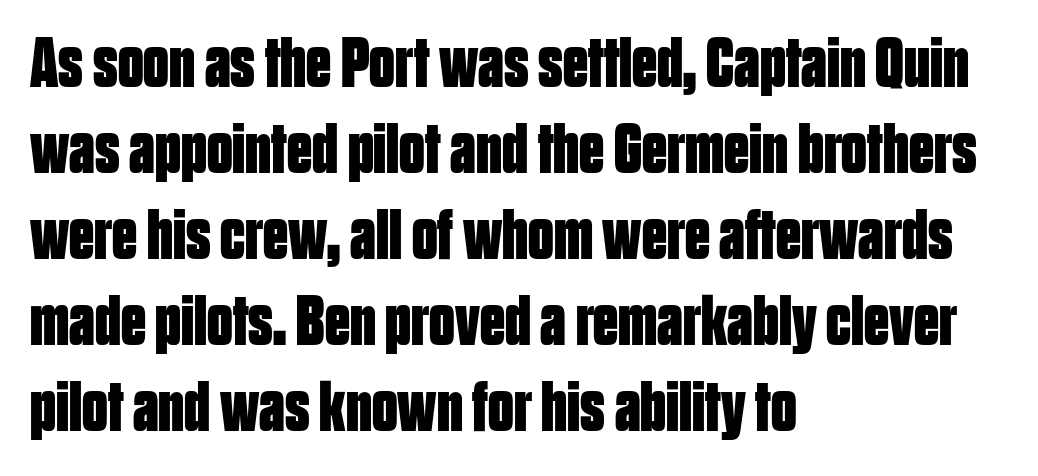
Q: Is the text bold? A: Yes.
Q: Is the text italic (slanted)? A: No, it is upright.
Q: Is the typeface a serif or a sans-serif typeface? A: Sans-serif.
Q: Is the text underlined? A: No.
Q: How is the paragraph aligned? A: Left-aligned.
Q: Is the spacing between letters normal or unusually wide? A: Normal.
Q: Width (condensed, normal, or wide)? A: Condensed.
Q: Stroke contrast? A: Low.
Q: x-height? A: Large.
Q: Monospaced? A: No.
